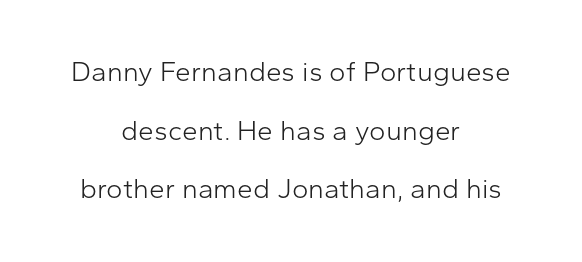
The image shows 28 px light sans-serif type, upright; set centered, loose line spacing (2.09x), normal letter spacing, not underlined; low stroke contrast and a medium x-height.
